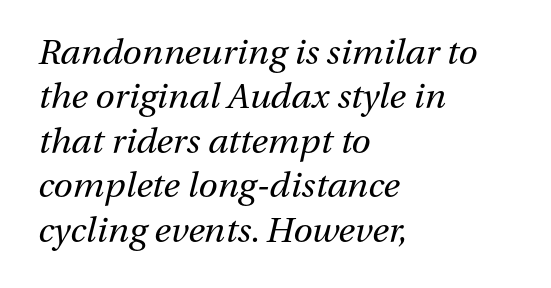
{"italic": "yes", "lean": "right", "slant_degrees": 13, "bold": "no", "weight": "regular", "width": "normal", "stroke_contrast": "medium", "x_height": "medium", "monospaced": "no", "underline": "no", "align": "left", "line_spacing": "normal", "line_spacing_ratio": 1.27, "letter_spacing": "normal", "letter_spacing_em": 0.0, "glyph_px": 35}
